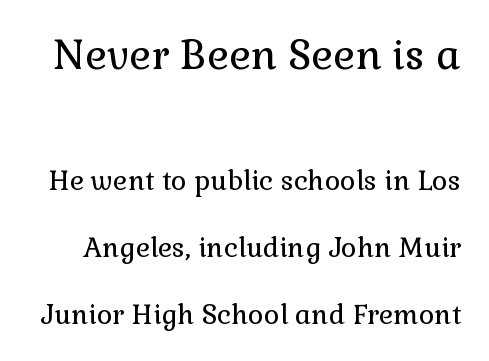
Each new line begins a long way beneath the previous one. Between these two stacked blocks, the higher one wins on size. No extra tracking has been applied to these lines. Note the varied advance widths — an 'i' is clearly narrower than an 'm'. Ascenders rise straight up at ninety degrees. Font category for this specimen: serif.
